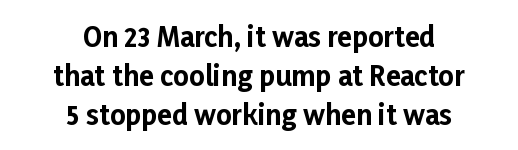
Q: Is the text bold? A: Yes.
Q: Is the text italic (slanted)? A: No, it is upright.
Q: Is the text underlined? A: No.
Q: How is the paragraph aligned? A: Centered.
Q: Is the spacing between letters normal or unusually wide? A: Normal.
Q: Is the spacing between lines tight, normal or loose? A: Normal.
